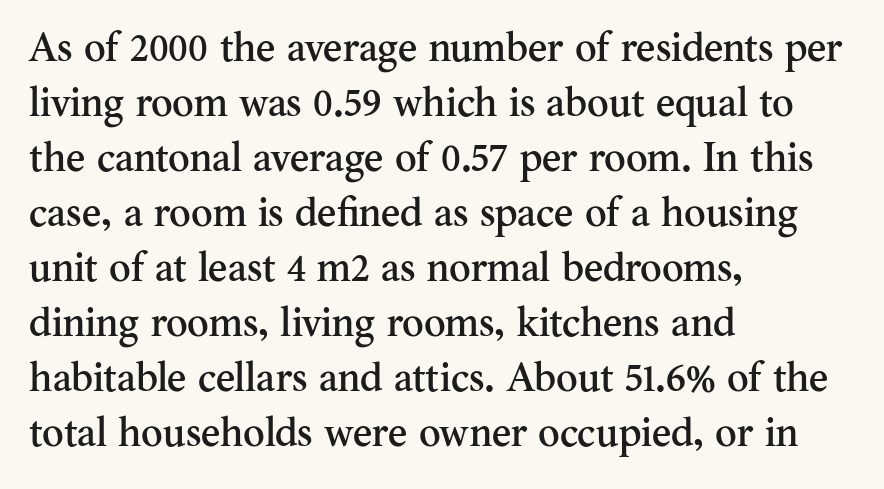
Q: Is the text italic (slanted)? A: No, it is upright.
Q: Is the typeface a serif or a sans-serif typeface? A: Serif.
Q: Is the text underlined? A: No.
Q: How is the paragraph aligned? A: Left-aligned.
Q: Is the spacing between letters normal or unusually wide? A: Normal.
Q: Is the spacing between lines tight, normal or loose? A: Normal.
Q: Width (condensed, normal, or wide)? A: Normal.
Q: Stroke contrast? A: Medium.
Q: x-height? A: Small.
Q: Monospaced? A: No.
